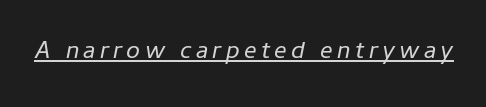
The image shows 25 px text type, italic (leaning right); set underlined.
